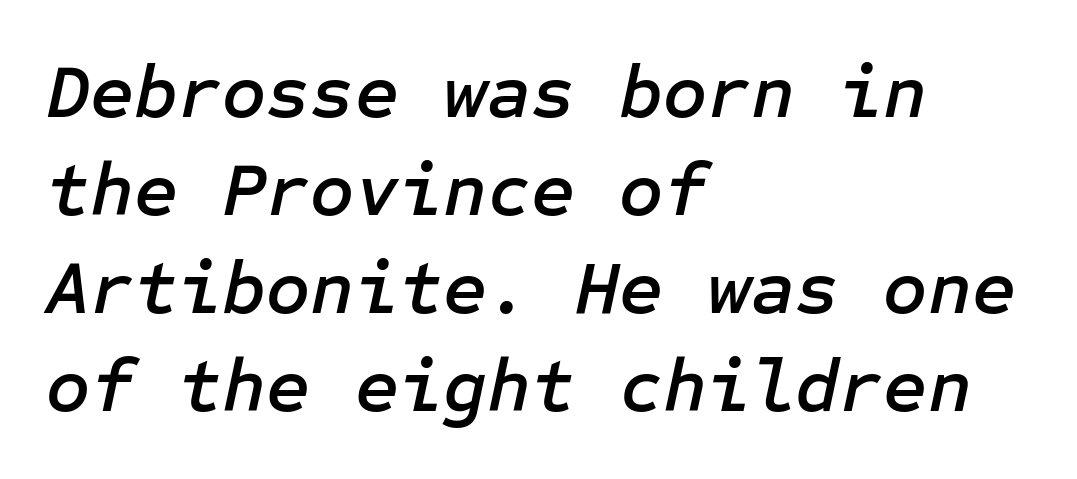
{"italic": "yes", "lean": "right", "slant_degrees": 12, "width": "normal", "stroke_contrast": "low", "x_height": "medium", "underline": "no", "align": "left", "line_spacing": "normal", "line_spacing_ratio": 1.29, "letter_spacing": "normal", "letter_spacing_em": 0.0, "glyph_px": 76}
